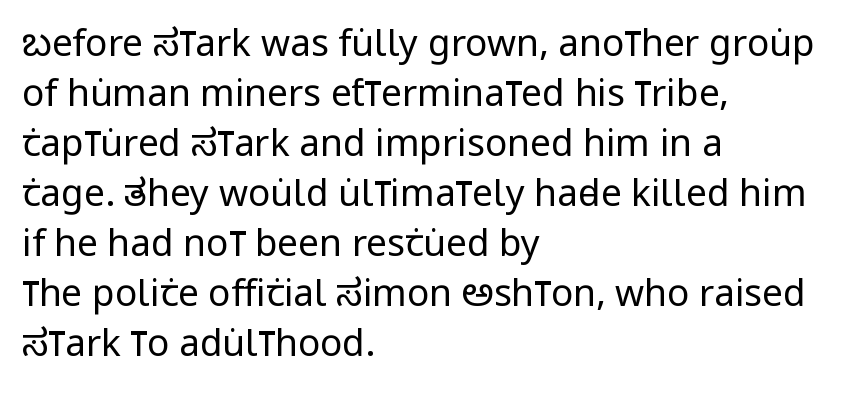
Default kerning and tracking; the words read as compact shapes. Descenders are the only things crossing below the line. Italic? Not at all — the glyphs are vertical. This sample has the flowing, uneven cadence of proportional lettering. Unlike a traditional serif, this face leaves its strokes unadorned.
